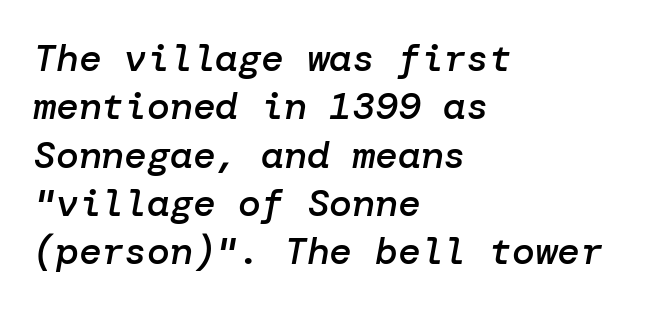
Q: Is the text bold? A: Semi-bold.
Q: Is the text italic (slanted)? A: Yes, it leans right by about 10 degrees.
Q: Is the text underlined? A: No.
Q: How is the paragraph aligned? A: Left-aligned.
Q: Is the spacing between letters normal or unusually wide? A: Normal.
Q: Is the spacing between lines tight, normal or loose? A: Normal.
Q: Width (condensed, normal, or wide)? A: Normal.
Q: Stroke contrast? A: Low.
Q: x-height? A: Medium.
